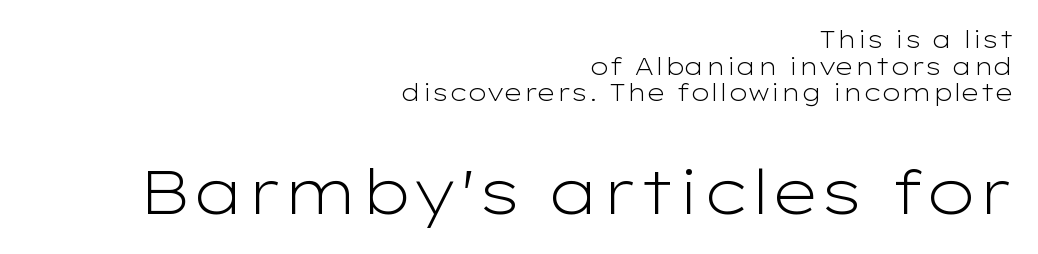
Q: Is the text bold? A: No.
Q: Is the text italic (slanted)? A: No, it is upright.
Q: Is the typeface a serif or a sans-serif typeface? A: Sans-serif.
Q: Is the text underlined? A: No.
Q: How is the paragraph aligned? A: Right-aligned.
Q: Is the spacing between letters normal or unusually wide? A: Normal.
Q: Is the spacing between lines tight, normal or loose? A: Tight.
Q: Which block of text is set in a larger size, the first (top) or the second (bottom)? A: The second (bottom) one.
Q: Width (condensed, normal, or wide)? A: Wide.
Q: Stroke contrast? A: Low.
Q: x-height? A: Medium.
Q: Monospaced? A: No.
